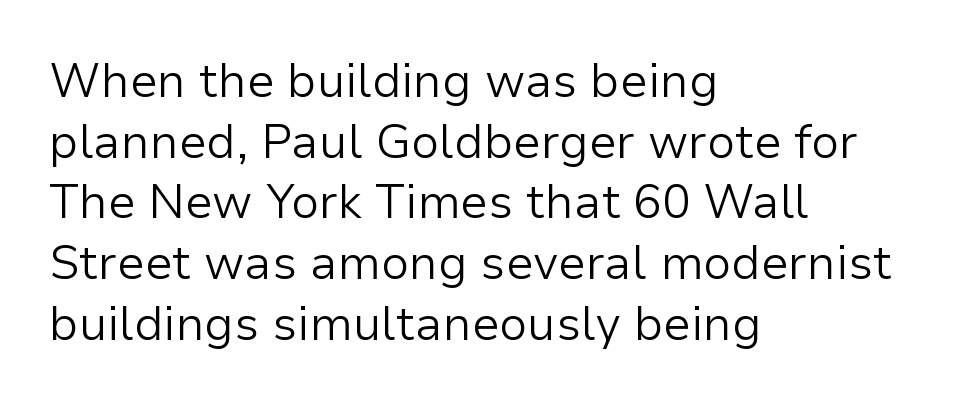
The image shows 47 px light sans-serif type, upright; set left-aligned, normal line spacing (1.29x), normal letter spacing, not underlined; low stroke contrast and a medium x-height.
